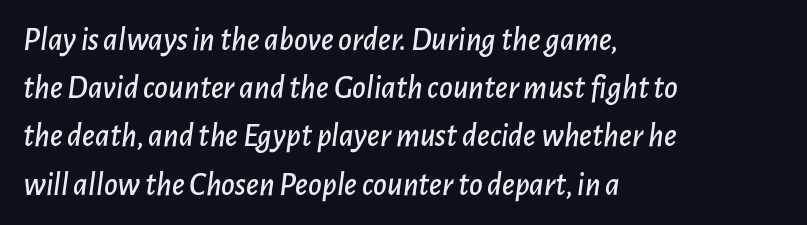
Varying glyph widths throughout — classic text-font behaviour. Line beginnings align vertically; line endings do not. Characters follow at the spacing the type designer built in. Leading: standard. Check the space under the baseline: it is left empty. Slant detected: the letters are inclined.
